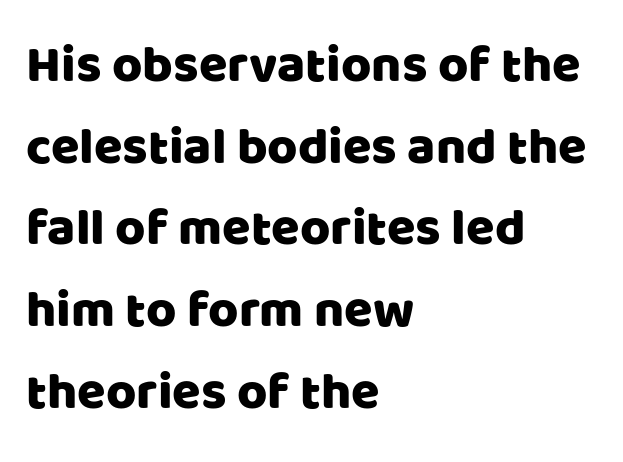
The image shows 52 px sans-serif type, upright; set left-aligned, normal line spacing (1.57x), normal letter spacing, not underlined; low stroke contrast and a large x-height.
